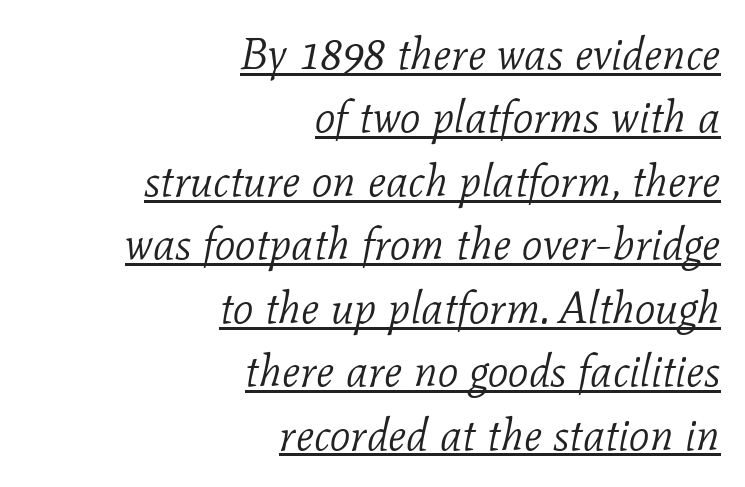
{"serif": "yes", "italic": "yes", "lean": "right", "slant_degrees": 11, "bold": "no", "weight": "light", "width": "normal", "stroke_contrast": "low", "x_height": "medium", "monospaced": "no", "underline": "yes", "align": "right", "line_spacing": "normal", "line_spacing_ratio": 1.41, "letter_spacing": "normal", "letter_spacing_em": 0.0, "glyph_px": 45}
